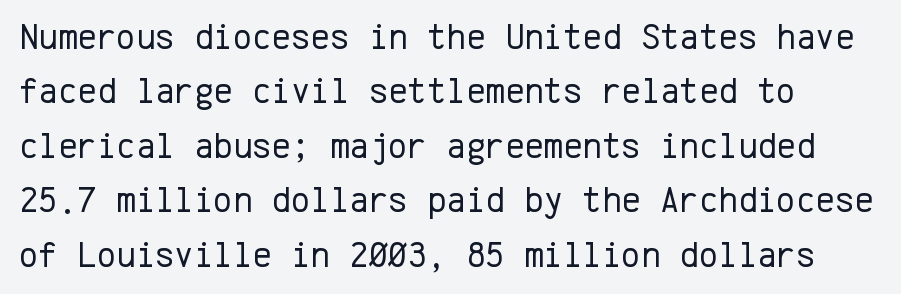
The image shows 37 px regular-weight sans-serif type, upright, monospaced; set normal line spacing (1.47x), normal letter spacing, not underlined; low stroke contrast and a medium x-height.
